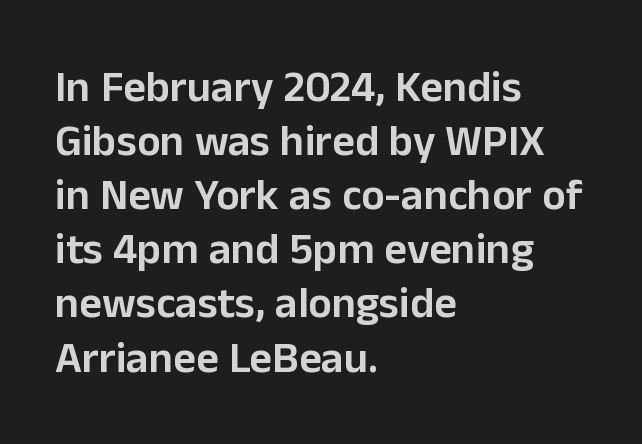
The image shows 44 px semibold sans-serif type, upright; set left-aligned, line spacing 1.23x, normal letter spacing, not underlined; low stroke contrast and a medium x-height.
